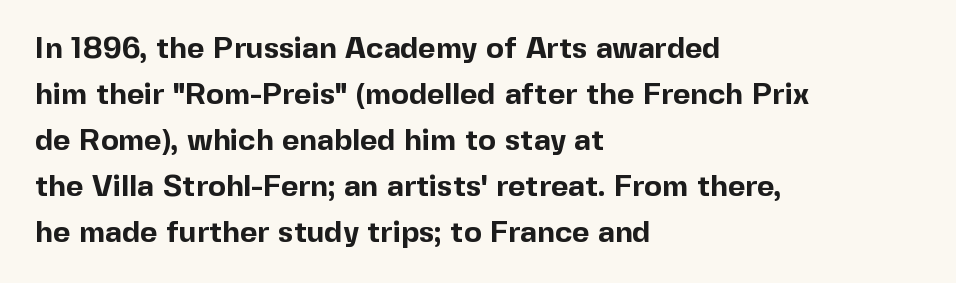
The image shows 30 px bold sans-serif type, upright; set left-aligned, normal line spacing (1.53x), normal letter spacing, not underlined; a medium x-height.
